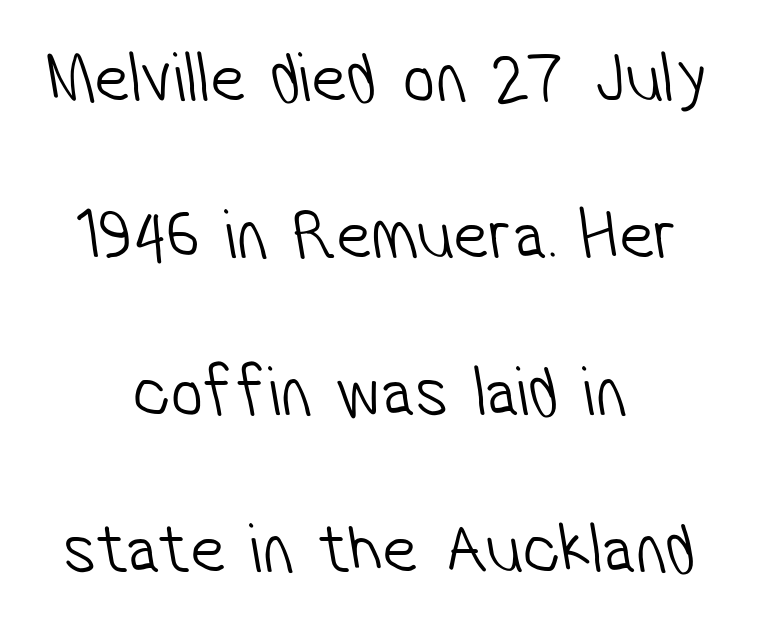
Is this a sans? Yes — the strokes have no serifs. Is this a heavy cut? Hardly; it is regular or lighter. You could not count columns in this text — the font is proportionally spaced. Caption: multi-line text, centered on the measure. Here the glyphs are tracked normally, forming tight word shapes.
